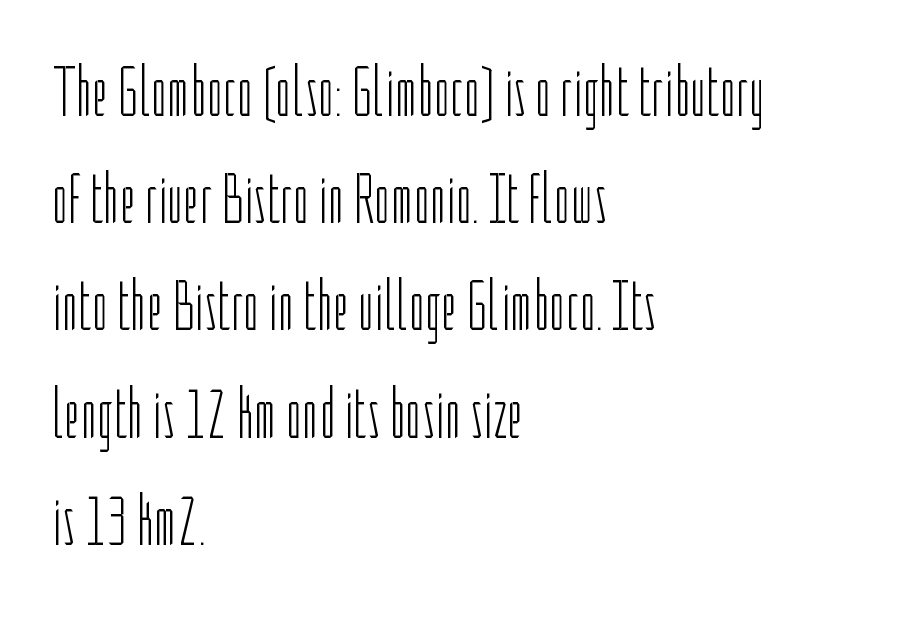
The image shows 71 px light, condensed sans-serif type, upright; set left-aligned, normal line spacing (1.51x), normal letter spacing, not underlined; low stroke contrast and a medium x-height.
